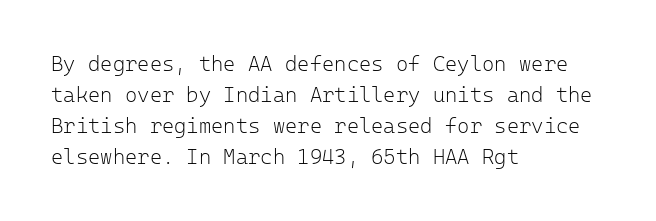
{"italic": "no", "bold": "no", "underline": "no", "align": "left", "line_spacing": "normal", "line_spacing_ratio": 1.48, "letter_spacing": "normal", "letter_spacing_em": 0.0, "glyph_px": 21}
